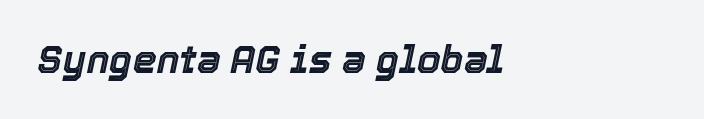
{"italic": "yes", "lean": "right", "slant_degrees": 12, "width": "normal", "x_height": "medium", "monospaced": "no", "underline": "no", "align": "left", "letter_spacing": "normal", "letter_spacing_em": 0.0, "glyph_px": 38}
